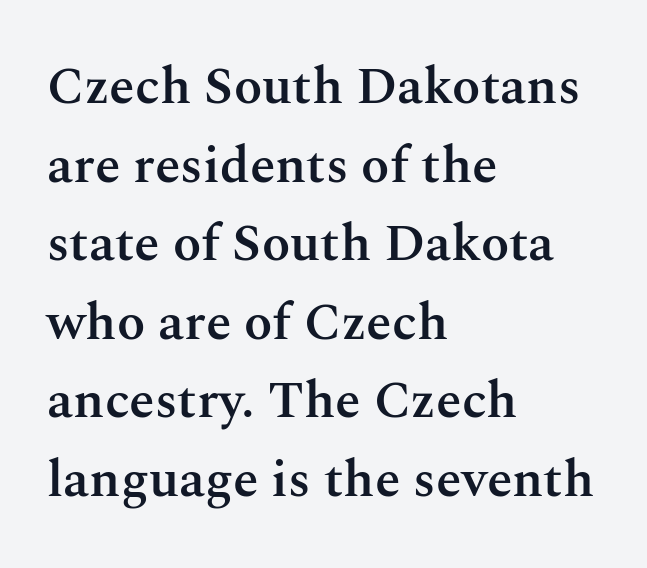
The image shows 52 px semibold serif type, upright; set left-aligned, normal line spacing (1.51x), normal letter spacing, not underlined; medium stroke contrast and a medium x-height.
